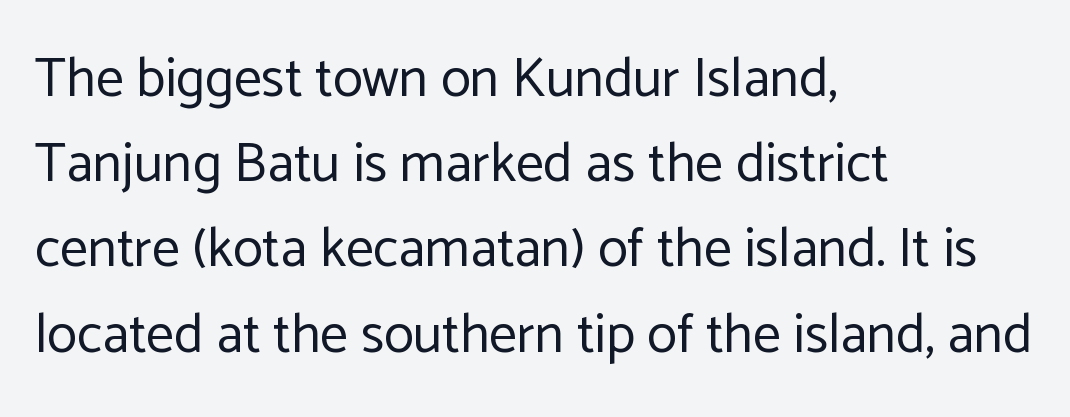
Horizontal alignment here is leftward, the default for most running prose. Students, observe: this is what conventionally led text looks like. The rendering shows plain stroke endings on the letterforms — a sans-serif design. Stem width sits at or under what a default text font uses. Every character sits straight up, as roman type does. The rendering uses natural spacing where letterforms have individual widths.
